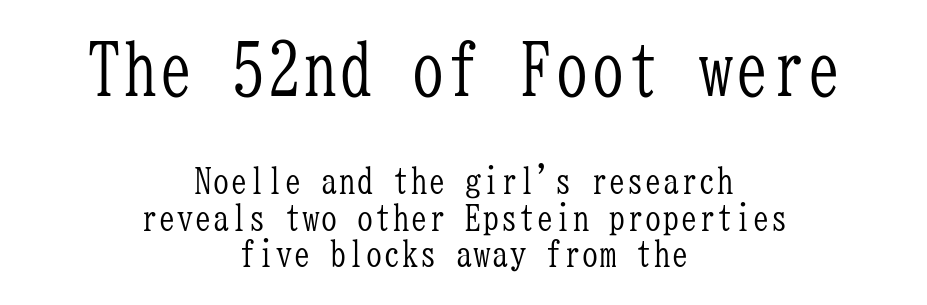
The image shows 72 px light, condensed serif type, upright, monospaced; set centered, tight line spacing (1.01x), normal letter spacing, not underlined; the first (top) block is 2.0x larger; low stroke contrast and a medium x-height.
